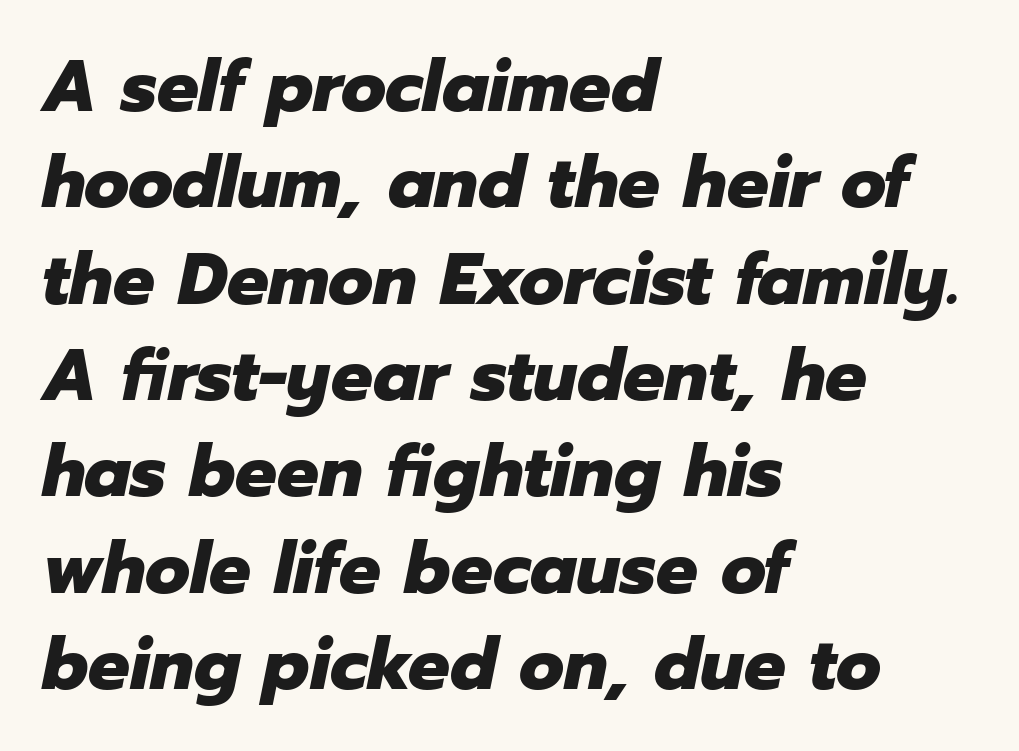
{"italic": "yes", "lean": "right", "slant_degrees": 12, "bold": "yes", "weight": "heavy", "width": "normal", "stroke_contrast": "low", "x_height": "medium", "monospaced": "no", "underline": "no", "align": "left", "line_spacing": "normal", "line_spacing_ratio": 1.32, "letter_spacing": "normal", "letter_spacing_em": 0.0, "glyph_px": 73}
